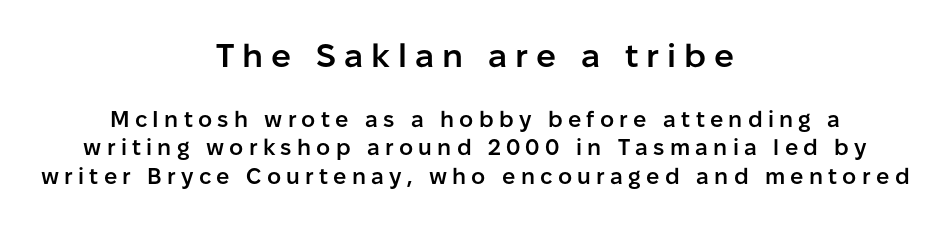
The image shows 33 px semibold sans-serif type, upright; set centered, normal line spacing (1.31x), unusually wide letter spacing (+0.24 em), not underlined; the first (top) block is 1.5x larger; low stroke contrast and a medium x-height.
